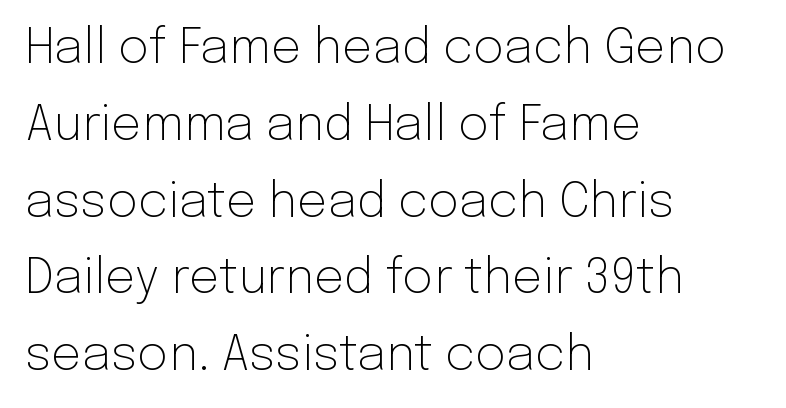
Q: Is the text bold? A: No.
Q: Is the text italic (slanted)? A: No, it is upright.
Q: Is the typeface a serif or a sans-serif typeface? A: Sans-serif.
Q: Is the text underlined? A: No.
Q: How is the paragraph aligned? A: Left-aligned.
Q: Is the spacing between letters normal or unusually wide? A: Normal.
Q: Is the spacing between lines tight, normal or loose? A: Normal.
Q: Width (condensed, normal, or wide)? A: Normal.
Q: Stroke contrast? A: Low.
Q: x-height? A: Medium.
Q: Monospaced? A: No.
